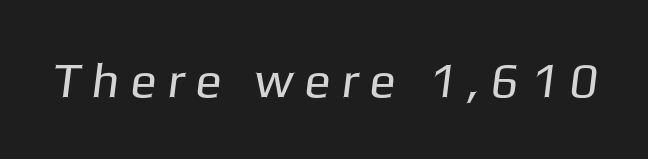
The image shows 49 px regular-weight sans-serif type; set unusually wide letter spacing (+0.22 em), not underlined; low stroke contrast and a medium x-height.
